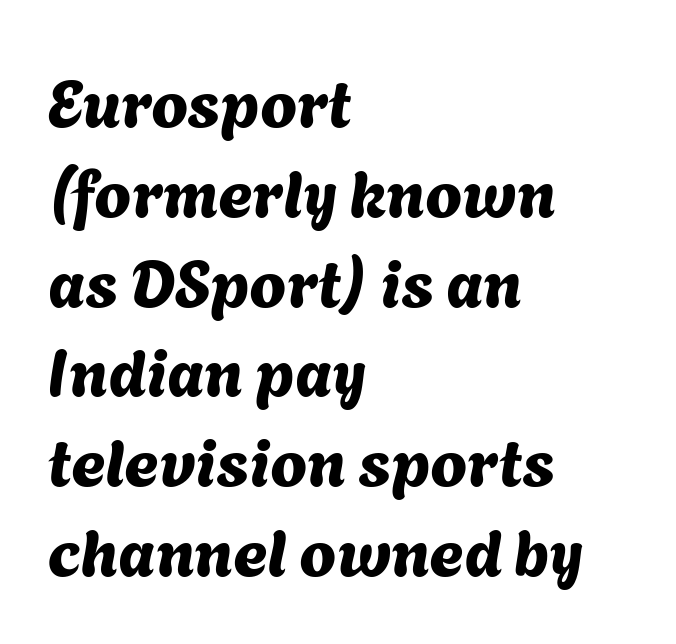
The passage shown is typeset with a sans-serif family. Leading matches the norm, producing a regular column. Caption: standard tracking, unaltered. The baseline area is clear.
